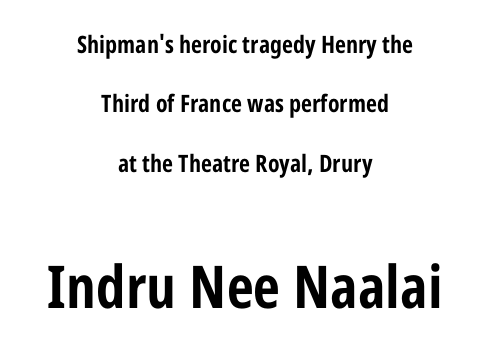
{"serif": "no", "italic": "no", "bold": "yes", "weight": "bold", "width": "condensed", "stroke_contrast": "low", "x_height": "medium", "monospaced": "no", "underline": "no", "align": "center", "line_spacing": "loose", "line_spacing_ratio": 2.47, "letter_spacing": "normal", "letter_spacing_em": 0.0, "larger_block": "second", "size_ratio": 2.46, "glyph_px": 59}
